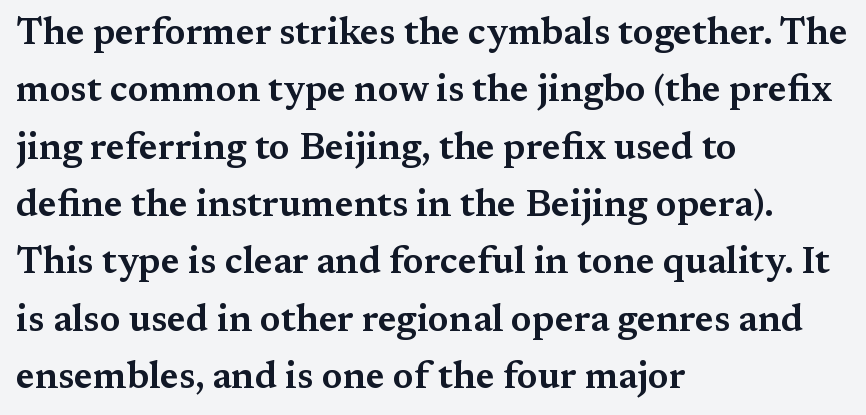
Leading: standard. Descenders are the only things crossing below the line. If you drew a ruler down the left edge, every line would touch it. Little horizontal feet cap the strokes, marking this as serif type.
